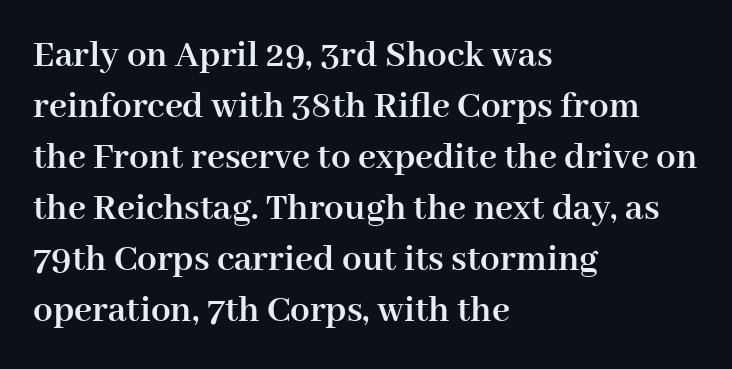
Regular leading. Typeset ragged right — the left edge is the straight one. This sample uses a serif face. Think of a printed novel: that variable character pitch is what you see here.
